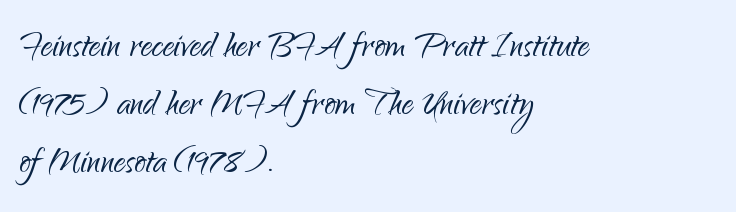
Nothing heavy about these letters — not bold at all. Summary of vertical rhythm: regular, with standard interline spacing. Look at the bottom of the vertical strokes: they stop flat, with no serifs. The letters advance in unequal steps, a hallmark of proportional type. Short note: letters normally spaced.
